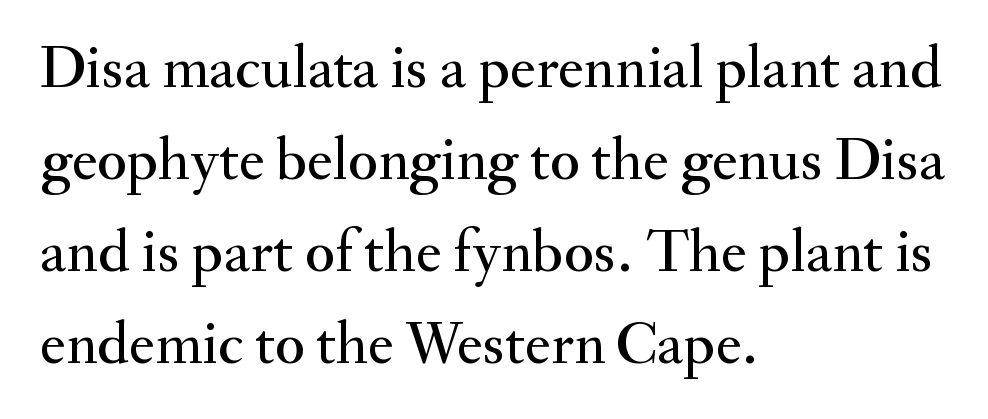
Italic? Not at all — the glyphs are vertical. The area under the type is left untouched. A serif font was chosen for this passage. Leading: standard.
